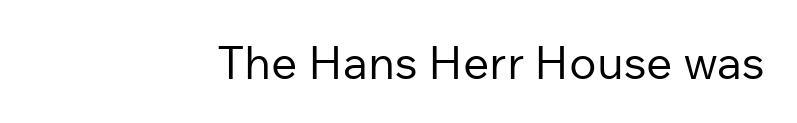
Q: Is the text bold? A: No.
Q: Is the text italic (slanted)? A: No, it is upright.
Q: Is the typeface a serif or a sans-serif typeface? A: Sans-serif.
Q: Is the text underlined? A: No.
Q: How is the paragraph aligned? A: Right-aligned.
Q: Is the spacing between letters normal or unusually wide? A: Normal.
Q: Width (condensed, normal, or wide)? A: Normal.
Q: Stroke contrast? A: Low.
Q: x-height? A: Medium.
Q: Monospaced? A: No.
